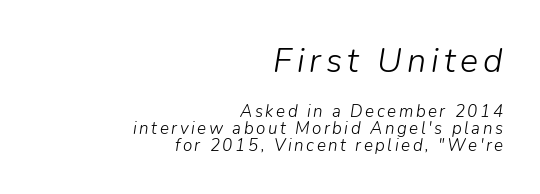
{"italic": "yes", "lean": "right", "slant_degrees": 9, "bold": "no", "weight": "light", "width": "normal", "stroke_contrast": "low", "x_height": "medium", "monospaced": "no", "underline": "no", "align": "right", "line_spacing": "tight", "line_spacing_ratio": 1.01, "larger_block": "first", "size_ratio": 2.0, "glyph_px": 34}
